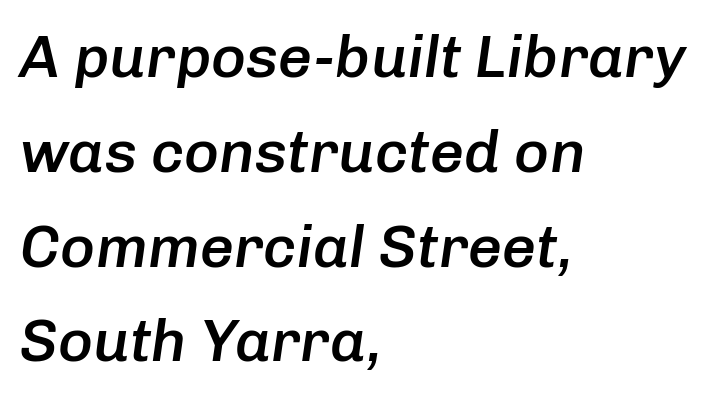
The image shows 60 px semibold type, italic (leaning right); set left-aligned, normal line spacing (1.58x), normal letter spacing, not underlined; low stroke contrast and a medium x-height.
